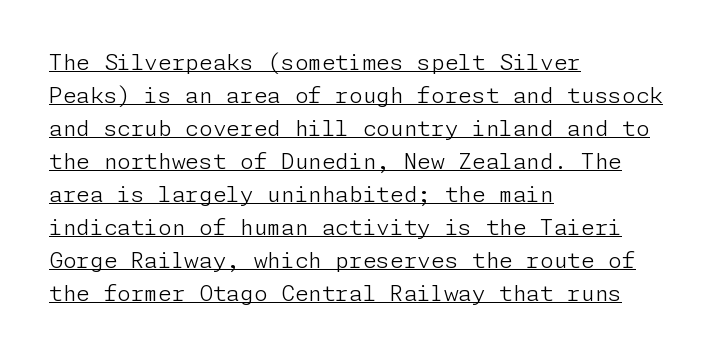
Does the leading feel generous? No, just average. Is this a heavy cut? Hardly; it is regular or lighter. Default kerning and tracking; the words read as compact shapes. Is there any slant? The stems are plumb.
